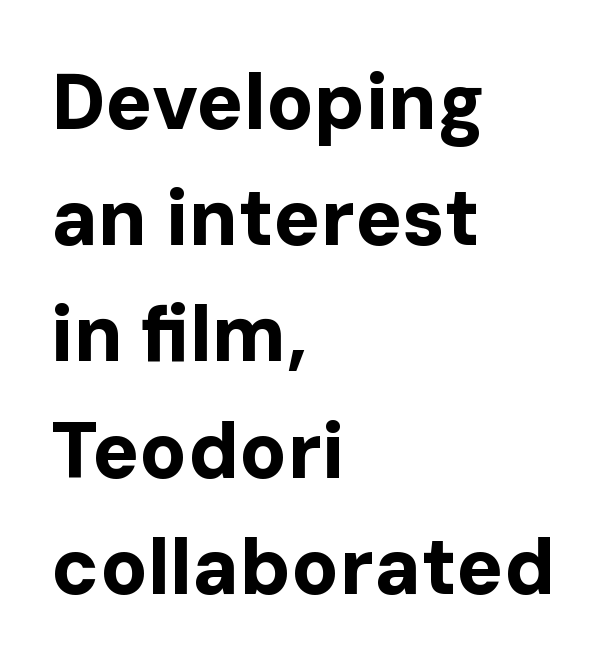
Q: Is the text bold? A: Yes.
Q: Is the text italic (slanted)? A: No, it is upright.
Q: Is the typeface a serif or a sans-serif typeface? A: Sans-serif.
Q: Is the text underlined? A: No.
Q: How is the paragraph aligned? A: Left-aligned.
Q: Is the spacing between letters normal or unusually wide? A: Normal.
Q: Is the spacing between lines tight, normal or loose? A: Normal.
Q: Width (condensed, normal, or wide)? A: Normal.
Q: Stroke contrast? A: Low.
Q: x-height? A: Medium.
Q: Monospaced? A: No.
